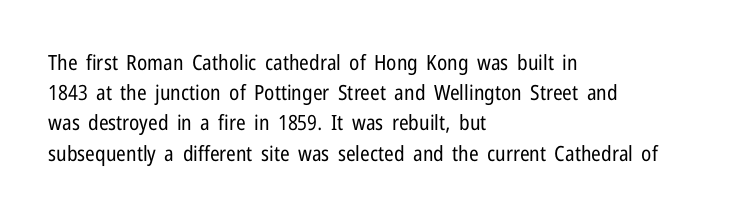
Q: Is the text bold? A: No.
Q: Is the text italic (slanted)? A: No, it is upright.
Q: Is the text underlined? A: No.
Q: How is the paragraph aligned? A: Left-aligned.
Q: Is the spacing between letters normal or unusually wide? A: Normal.
Q: Is the spacing between lines tight, normal or loose? A: Normal.
